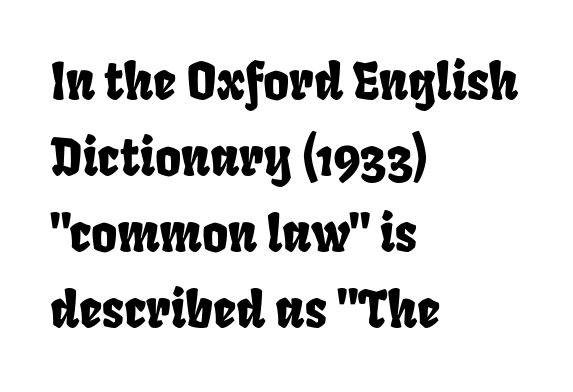
Q: Is the typeface a serif or a sans-serif typeface? A: Sans-serif.
Q: Is the text underlined? A: No.
Q: How is the paragraph aligned? A: Left-aligned.
Q: Is the spacing between letters normal or unusually wide? A: Normal.
Q: Is the spacing between lines tight, normal or loose? A: Normal.
Q: Width (condensed, normal, or wide)? A: Condensed.
Q: Stroke contrast? A: Low.
Q: x-height? A: Large.
Q: Monospaced? A: No.
